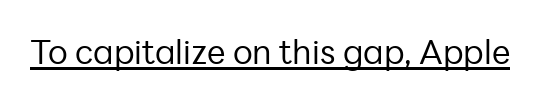
Q: Is the text bold? A: No.
Q: Is the text italic (slanted)? A: No, it is upright.
Q: Is the typeface a serif or a sans-serif typeface? A: Sans-serif.
Q: Is the text underlined? A: Yes.
Q: Is the spacing between letters normal or unusually wide? A: Normal.
Q: Width (condensed, normal, or wide)? A: Normal.
Q: Stroke contrast? A: Low.
Q: x-height? A: Medium.
Q: Monospaced? A: No.
